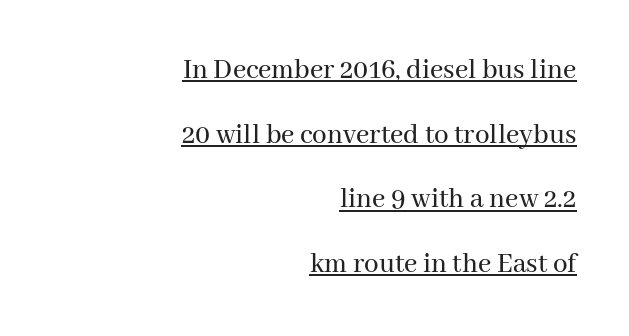
Q: Is the text italic (slanted)? A: No, it is upright.
Q: Is the typeface a serif or a sans-serif typeface? A: Serif.
Q: Is the text underlined? A: Yes.
Q: How is the paragraph aligned? A: Right-aligned.
Q: Is the spacing between letters normal or unusually wide? A: Normal.
Q: Is the spacing between lines tight, normal or loose? A: Loose.
Q: Width (condensed, normal, or wide)? A: Normal.
Q: Stroke contrast? A: Medium.
Q: x-height? A: Medium.
Q: Monospaced? A: No.
